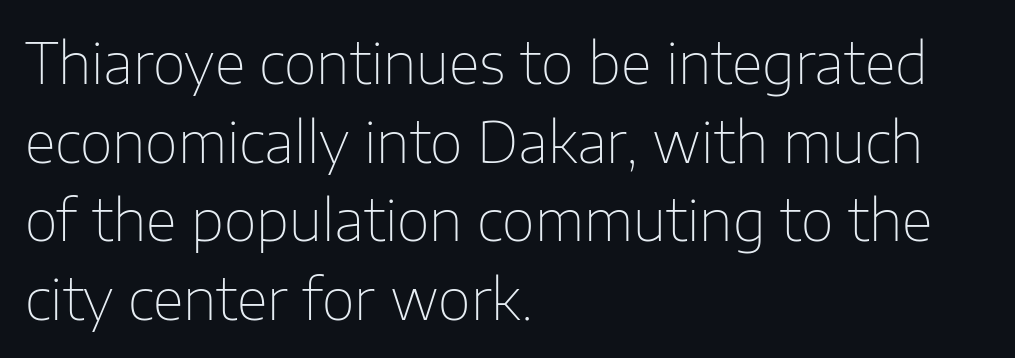
When letters stand straight like this, we call the style roman or upright. Unlike a traditional serif, this face leaves its strokes unadorned. The designer left line spacing at the default. Is this a fixed-width face? No — the glyphs have proportional, varying widths. This rendering features lettering with no underline. How are the letters spaced? Ordinarily, with no added tracking.
